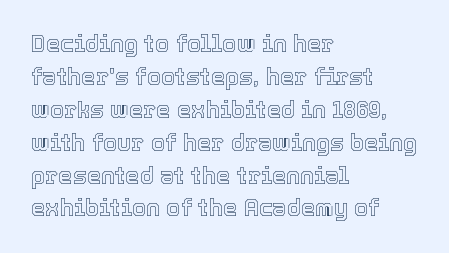
The image shows 23 px text type, upright; set left-aligned, normal line spacing (1.43x), normal letter spacing, not underlined.
